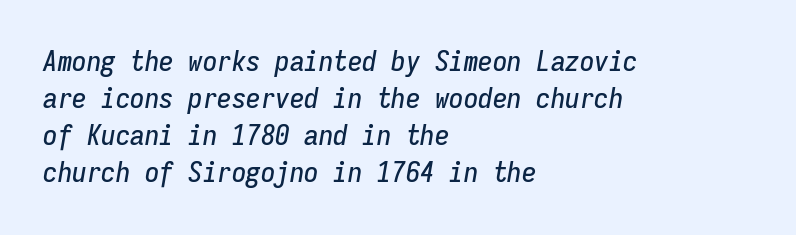
The image shows 29 px condensed type, italic (leaning right), monospaced; set left-aligned, normal line spacing (1.28x), normal letter spacing, not underlined; low stroke contrast and a medium x-height.
